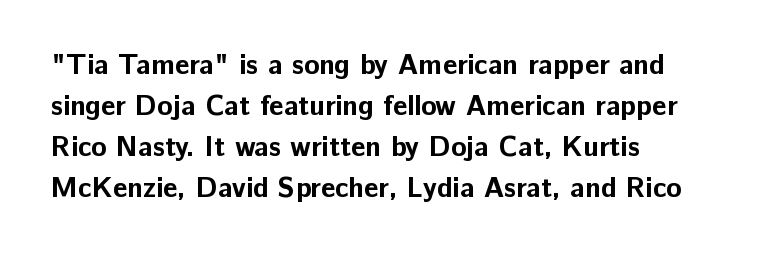
Between one letter and the next there's only the usual sliver of space. Beneath every word, the page is bare. If you drew a line through each stem, it would be perfectly vertical. Heavy-handed strokes throughout: this text is bold. The rendering uses natural spacing where letterforms have individual widths. Vertically, the passage feels balanced, rows spaced as you'd expect.
